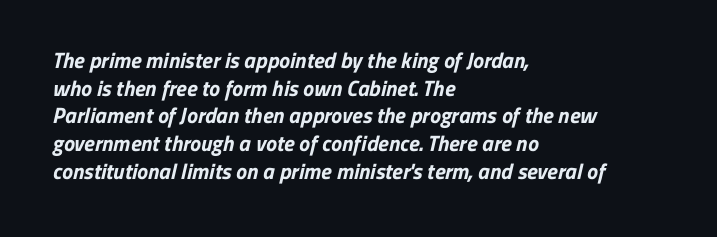
The foot of each line stays bare and open. The passage shown has conventional tracking throughout. Line spacing here is normal. A student would call this left alignment; a typographer would say flush left, rag right.
